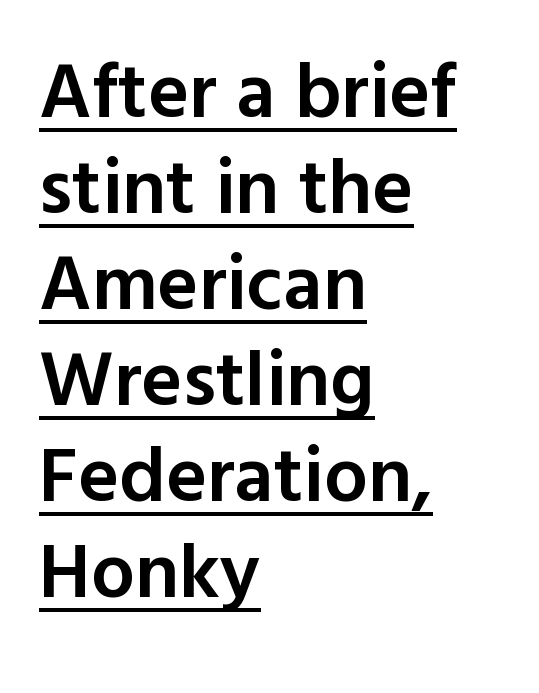
The image shows 78 px semibold sans-serif type, upright; set left-aligned, line spacing 1.23x, normal letter spacing, underlined; a medium x-height.
